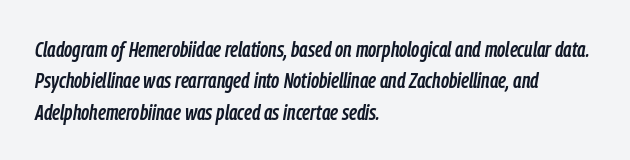
Successive baselines arrive at the customary interval. Tracking here is standard; glyphs follow each other at the usual distance. The rendering applies a slant to the glyphs. A bare baseline throughout the passage.
